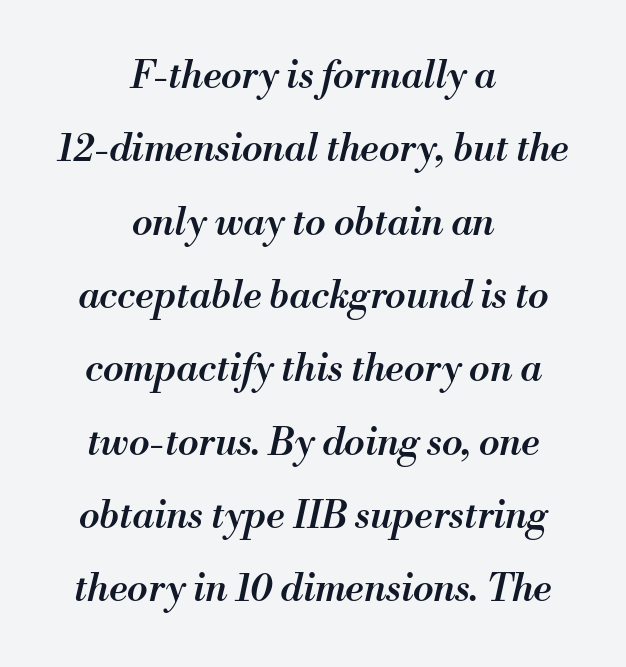
{"italic": "yes", "lean": "right", "slant_degrees": 13, "bold": "semi", "weight": "semibold", "width": "normal", "stroke_contrast": "medium", "x_height": "small", "monospaced": "no", "underline": "no", "align": "center", "line_spacing": "loose", "line_spacing_ratio": 1.93, "letter_spacing": "normal", "letter_spacing_em": 0.0, "glyph_px": 38}
